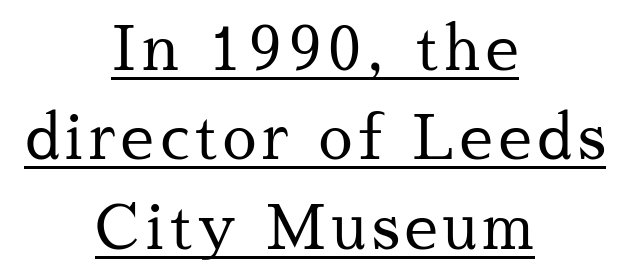
{"serif": "yes", "italic": "no", "bold": "no", "weight": "regular", "width": "normal", "stroke_contrast": "medium", "x_height": "medium", "monospaced": "no", "underline": "yes", "align": "center", "line_spacing": "normal", "line_spacing_ratio": 1.49, "glyph_px": 60}
